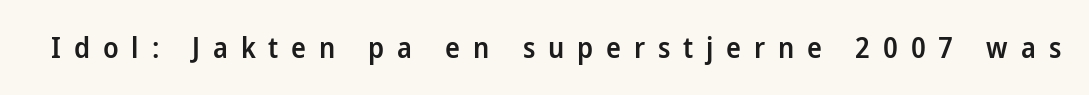
Loose tracking; the words dissolve into strings of separated letters. The gap between lines stays unmarked. The letters stand upright; this is a roman face. The passage shown is semibold, sitting just below true bold. Here the designer chose a conventional face with non-uniform glyph widths.
